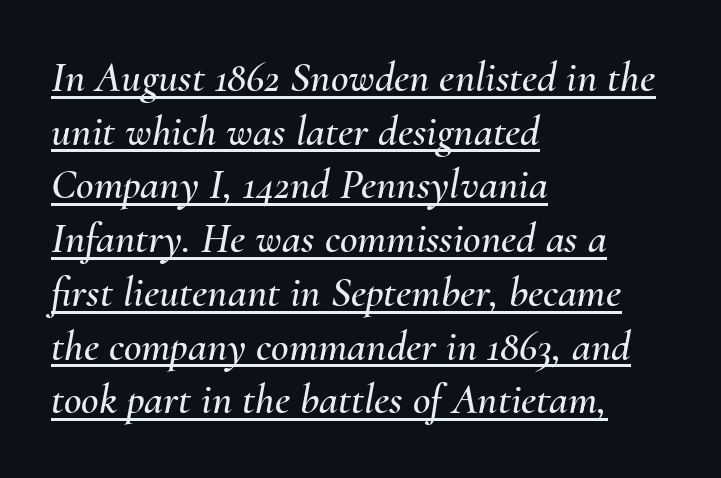
The letters advance in unequal steps, a hallmark of proportional type. The rendering anchors every line to the left-hand side. If you measured baseline to baseline, you'd find a middling distance. The letters are slanted; this is an italic face. A typesetter would call this zero additional tracking.
